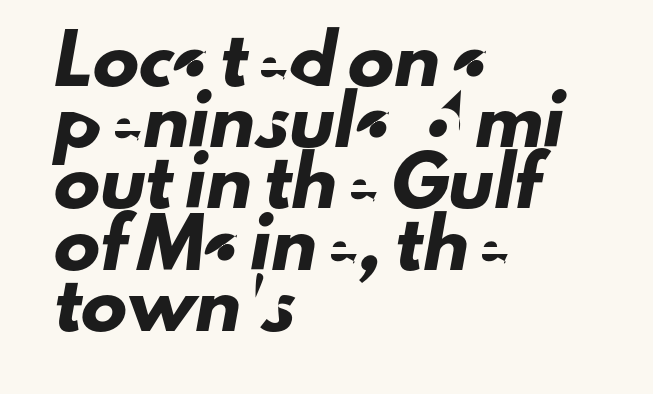
Varying glyph widths throughout — classic text-font behaviour. Line spacing here is normal. The space beneath each line is pristine and unruled. Short note: letters normally spaced. Typographically, this falls in the sans-serif category.
